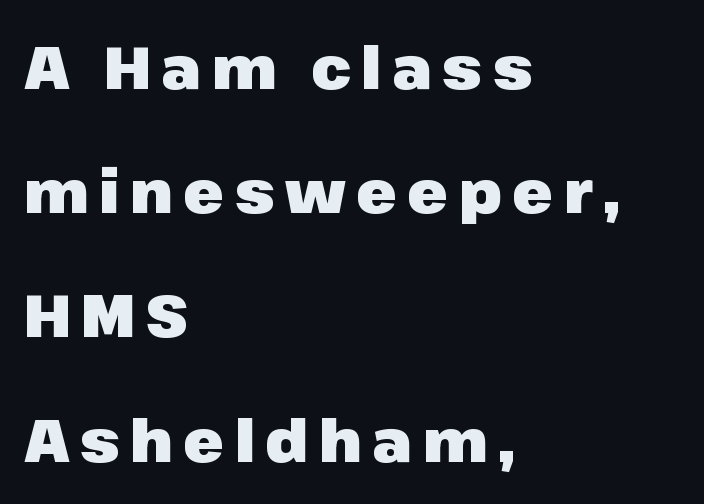
Q: Is the text bold? A: Yes.
Q: Is the text italic (slanted)? A: No, it is upright.
Q: Is the typeface a serif or a sans-serif typeface? A: Sans-serif.
Q: Is the text underlined? A: No.
Q: How is the paragraph aligned? A: Left-aligned.
Q: Is the spacing between lines tight, normal or loose? A: Loose.
Q: Width (condensed, normal, or wide)? A: Normal.
Q: Stroke contrast? A: Low.
Q: x-height? A: Medium.
Q: Monospaced? A: No.
